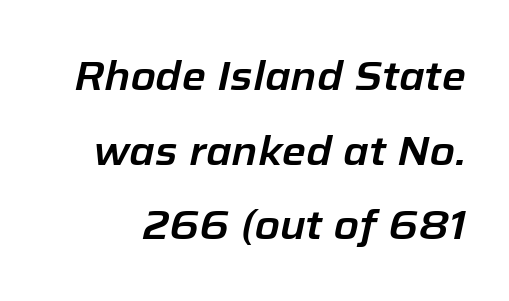
{"italic": "yes", "lean": "right", "slant_degrees": 12, "width": "normal", "stroke_contrast": "low", "x_height": "medium", "monospaced": "no", "underline": "no", "line_spacing_ratio": 1.82, "letter_spacing": "normal", "letter_spacing_em": 0.0, "glyph_px": 41}
